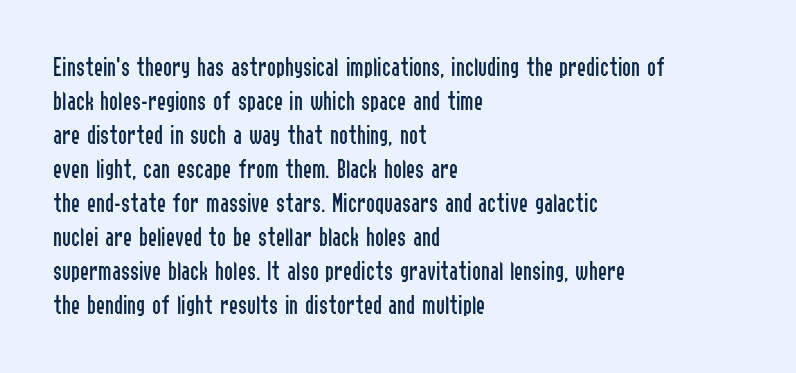
Q: Is the text bold? A: No.
Q: Is the text italic (slanted)? A: No, it is upright.
Q: Is the text underlined? A: No.
Q: How is the paragraph aligned? A: Left-aligned.
Q: Is the spacing between letters normal or unusually wide? A: Normal.
Q: Is the spacing between lines tight, normal or loose? A: Normal.
